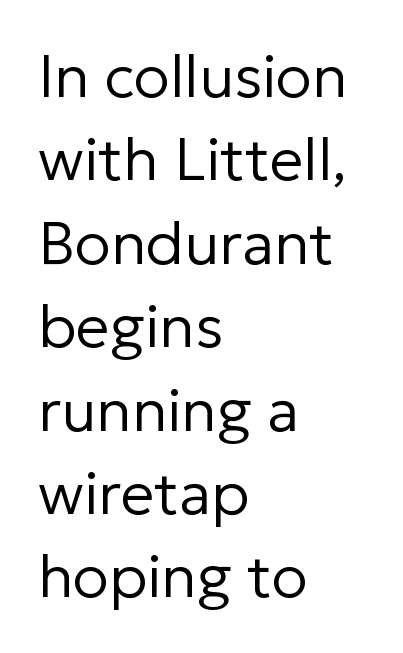
{"serif": "no", "italic": "no", "bold": "no", "weight": "regular", "width": "normal", "stroke_contrast": "low", "x_height": "medium", "monospaced": "no", "underline": "no", "align": "left", "line_spacing": "normal", "line_spacing_ratio": 1.39, "letter_spacing": "normal", "letter_spacing_em": 0.0, "glyph_px": 60}
